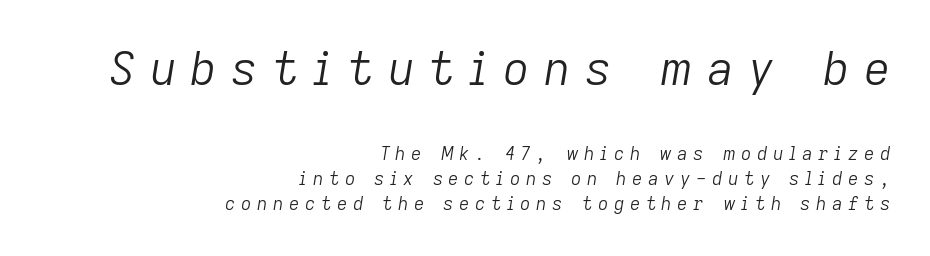
{"italic": "yes", "lean": "right", "slant_degrees": 9, "bold": "no", "weight": "light", "width": "normal", "stroke_contrast": "low", "x_height": "medium", "monospaced": "no", "underline": "no", "align": "right", "line_spacing": "normal", "line_spacing_ratio": 1.41, "letter_spacing": "wide", "letter_spacing_em": 0.31, "larger_block": "first", "size_ratio": 2.56, "glyph_px": 46}
